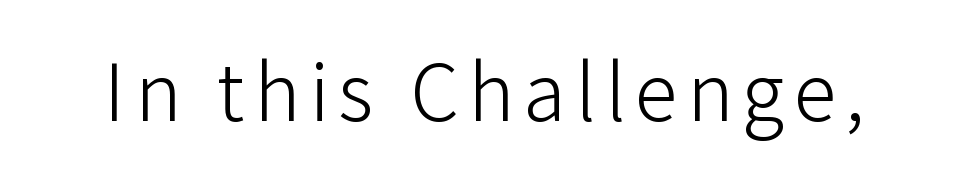
The image shows 78 px light sans-serif type, upright; set not underlined; low stroke contrast and a medium x-height.
